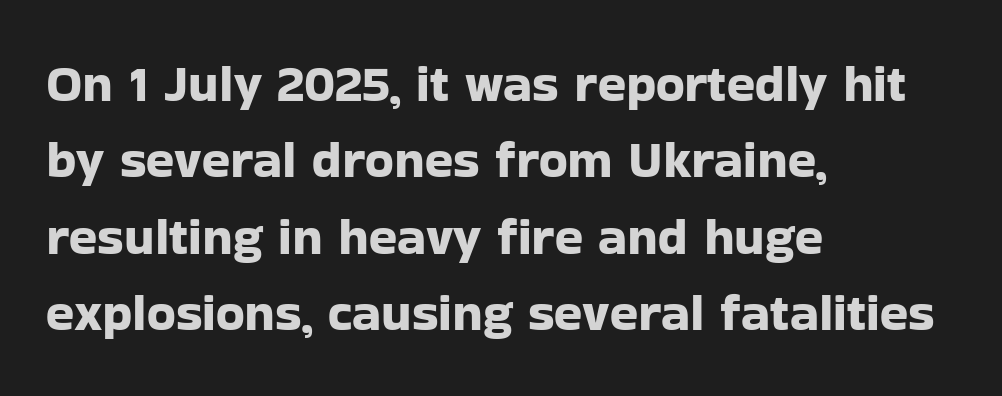
{"serif": "no", "italic": "no", "width": "normal", "stroke_contrast": "low", "x_height": "medium", "monospaced": "no", "underline": "no", "align": "left", "line_spacing": "normal", "line_spacing_ratio": 1.47, "letter_spacing": "normal", "letter_spacing_em": 0.0, "glyph_px": 52}
